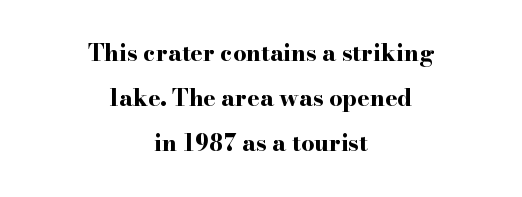
Q: Is the text bold? A: Yes.
Q: Is the text italic (slanted)? A: No, it is upright.
Q: Is the text underlined? A: No.
Q: How is the paragraph aligned? A: Centered.
Q: Is the spacing between letters normal or unusually wide? A: Normal.
Q: Is the spacing between lines tight, normal or loose? A: Loose.
